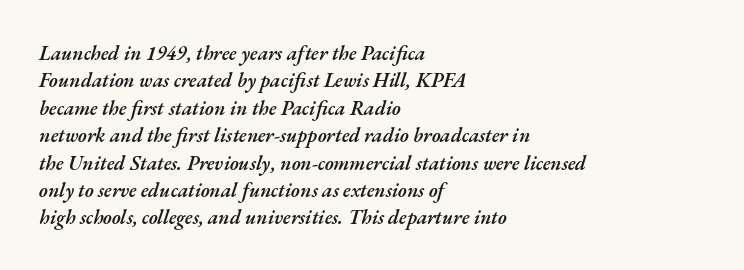
{"italic": "yes", "lean": "right", "slant_degrees": 17, "bold": "semi", "underline": "no", "align": "left", "line_spacing": "normal", "line_spacing_ratio": 1.37, "letter_spacing": "normal", "letter_spacing_em": 0.0, "glyph_px": 20}
